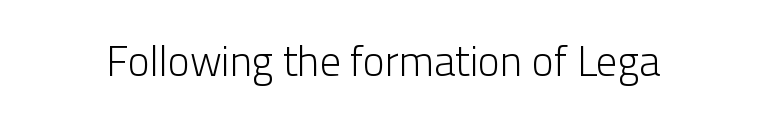
The image shows 42 px light sans-serif type, upright; set normal letter spacing, not underlined; low stroke contrast and a medium x-height.
